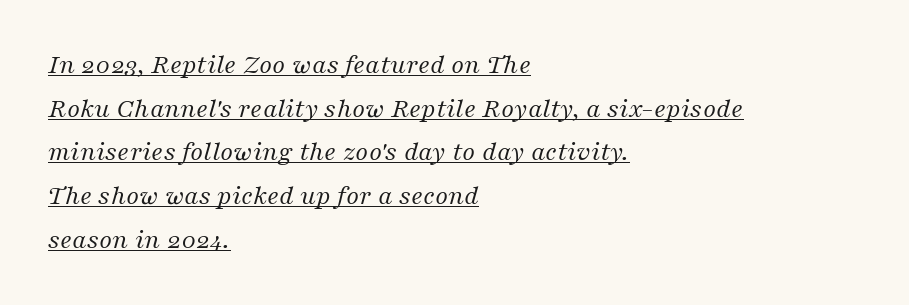
Q: Is the text bold? A: No.
Q: Is the text italic (slanted)? A: Yes, it leans right by about 16 degrees.
Q: Is the typeface a serif or a sans-serif typeface? A: Serif.
Q: Is the text underlined? A: Yes.
Q: How is the paragraph aligned? A: Left-aligned.
Q: Is the spacing between letters normal or unusually wide? A: Normal.
Q: Is the spacing between lines tight, normal or loose? A: Normal.
Q: Width (condensed, normal, or wide)? A: Normal.
Q: Stroke contrast? A: Medium.
Q: x-height? A: Medium.
Q: Monospaced? A: No.
